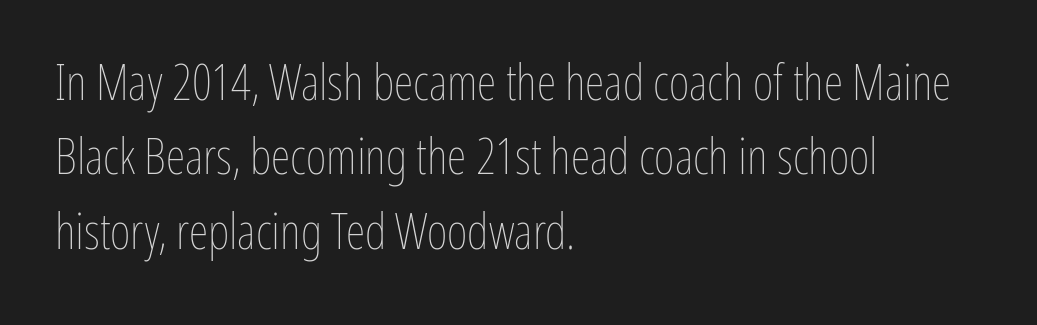
The line texture is even and compact thanks to regular tracking. The block of text has a typical density, with ordinary space between rows. The space directly below the letters is spotless. Think standard paragraph weight, or any step lighter than that. Italic? Not at all — the glyphs are vertical. Compared with a centered layout, this one pins lines to the left instead.
